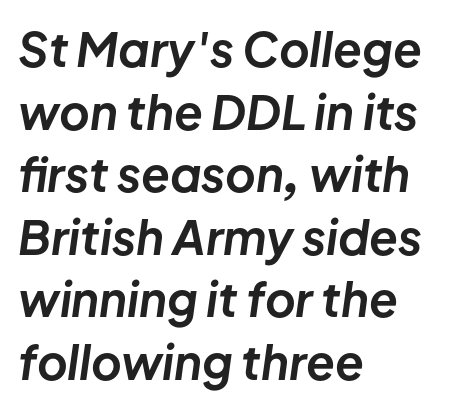
Q: Is the text bold? A: Yes.
Q: Is the text italic (slanted)? A: Yes, it leans right by about 8 degrees.
Q: Is the text underlined? A: No.
Q: How is the paragraph aligned? A: Left-aligned.
Q: Is the spacing between letters normal or unusually wide? A: Normal.
Q: Is the spacing between lines tight, normal or loose? A: Normal.
Q: Width (condensed, normal, or wide)? A: Normal.
Q: Stroke contrast? A: Low.
Q: x-height? A: Medium.
Q: Monospaced? A: No.
